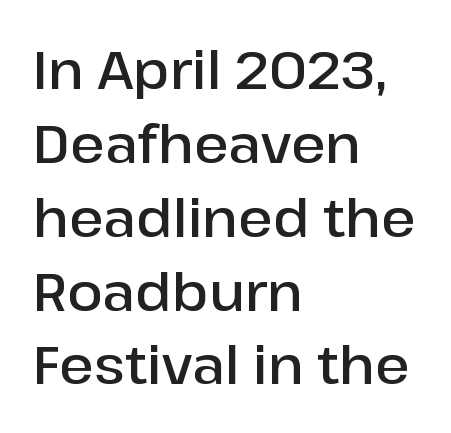
The image shows 52 px semibold sans-serif type, upright; set left-aligned, normal line spacing (1.42x), normal letter spacing, not underlined; low stroke contrast and a medium x-height.
